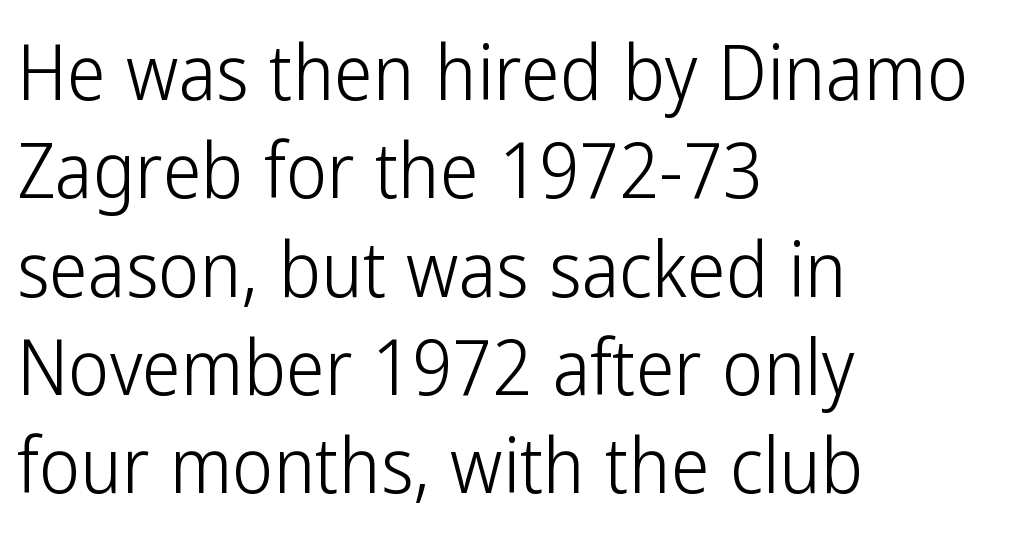
{"serif": "no", "italic": "no", "bold": "no", "weight": "light", "width": "condensed", "stroke_contrast": "low", "x_height": "medium", "monospaced": "no", "underline": "no", "align": "left", "line_spacing": "normal", "line_spacing_ratio": 1.26, "letter_spacing": "normal", "letter_spacing_em": 0.0, "glyph_px": 78}
